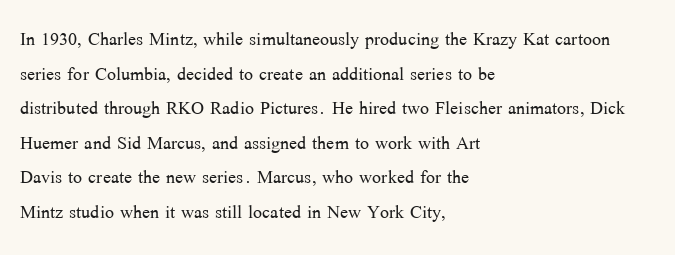
{"italic": "no", "bold": "no", "underline": "no", "align": "left", "line_spacing": "normal", "line_spacing_ratio": 1.44, "letter_spacing": "normal", "letter_spacing_em": 0.0, "glyph_px": 24}
